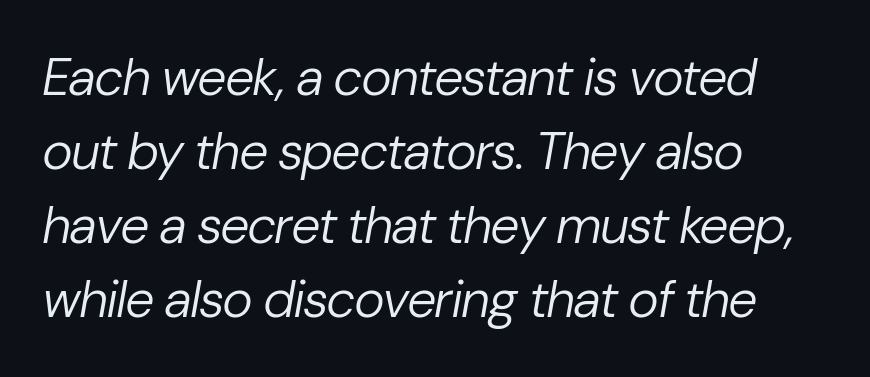
Is this a fixed-width face? No — the glyphs have proportional, varying widths. Weight: not bold — regular or lighter. Style check: oblique. Line beginnings align vertically; line endings do not. The rows are spaced the way most documents space them. Standard letterfit; no display-style spreading of the glyphs.
